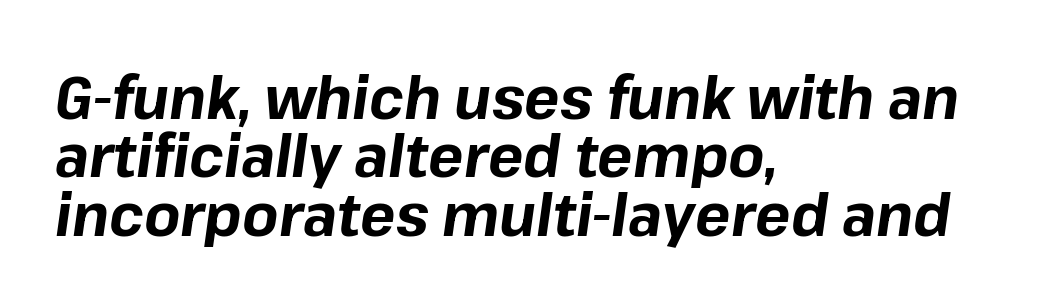
The image shows 59 px bold type, italic (leaning right); set left-aligned, tight line spacing (0.99x), normal letter spacing, not underlined; low stroke contrast and a medium x-height.
